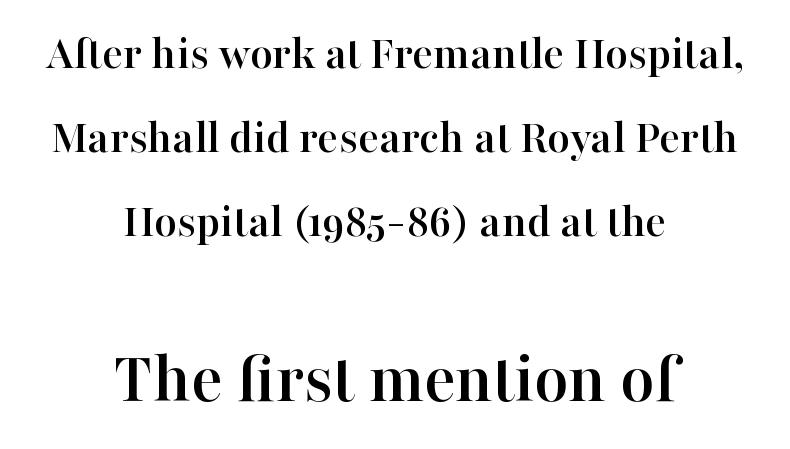
{"serif": "yes", "italic": "no", "width": "normal", "stroke_contrast": "high", "x_height": "medium", "monospaced": "no", "underline": "no", "align": "center", "line_spacing_ratio": 1.71, "letter_spacing": "normal", "letter_spacing_em": 0.0, "larger_block": "second", "size_ratio": 1.51, "glyph_px": 74}
